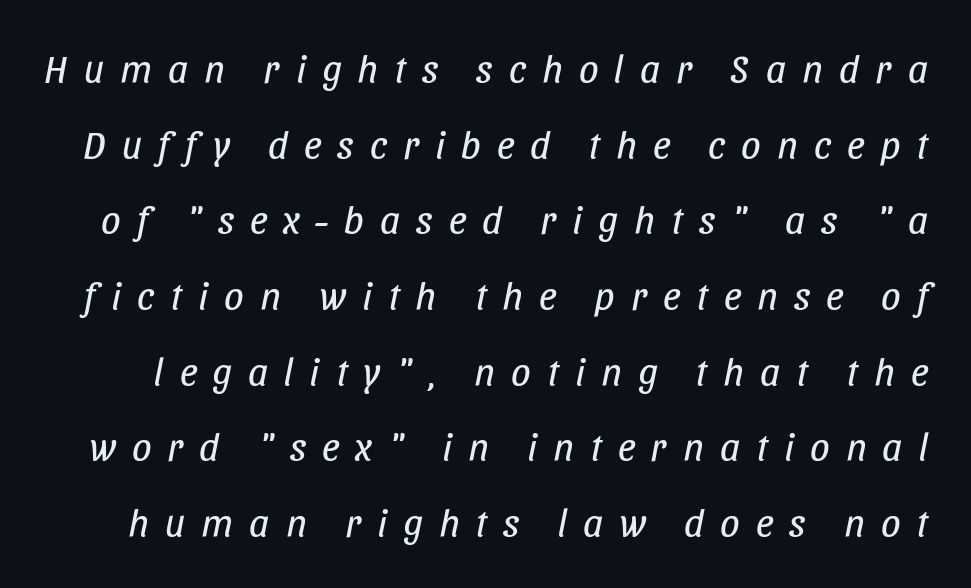
The image shows 39 px regular-weight, condensed type, italic (leaning right); set loose line spacing (1.94x), unusually wide letter spacing (+0.41 em), not underlined; low stroke contrast and a large x-height.
